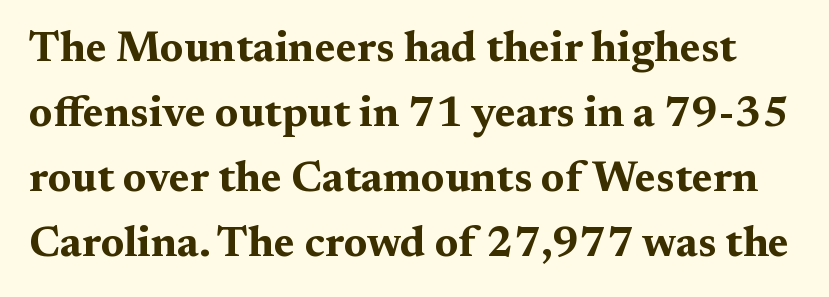
The image shows 43 px bold, wide serif type, upright; set normal line spacing (1.51x), normal letter spacing, not underlined; medium stroke contrast and a medium x-height.
